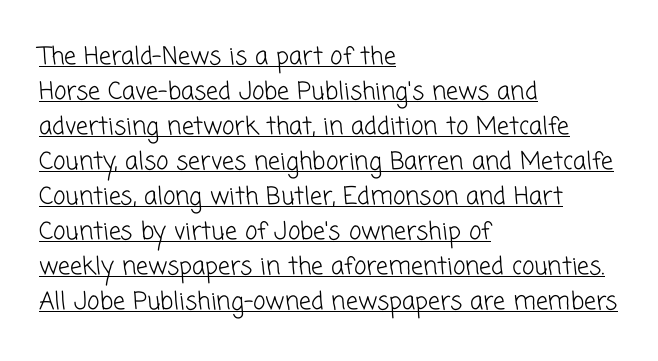
{"bold": "no", "underline": "yes", "align": "left", "line_spacing": "normal", "line_spacing_ratio": 1.46, "letter_spacing": "normal", "letter_spacing_em": 0.0, "glyph_px": 24}
